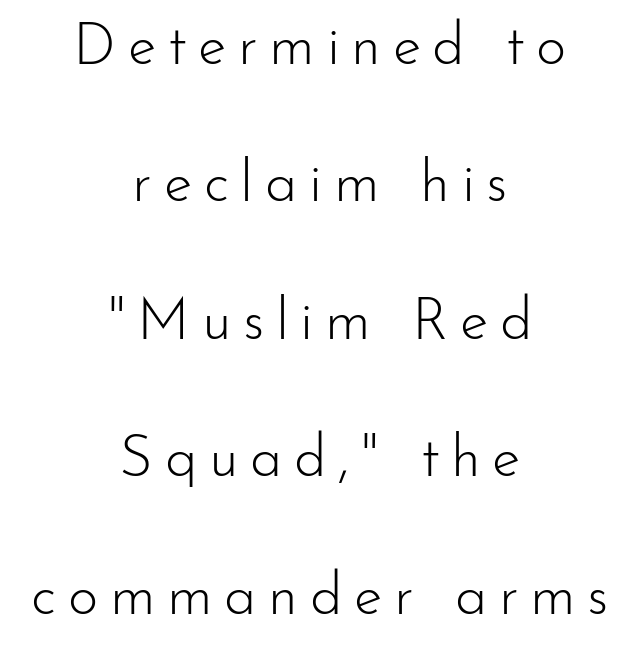
Q: Is the text bold? A: No.
Q: Is the text italic (slanted)? A: No, it is upright.
Q: Is the typeface a serif or a sans-serif typeface? A: Sans-serif.
Q: Is the text underlined? A: No.
Q: How is the paragraph aligned? A: Centered.
Q: Is the spacing between letters normal or unusually wide? A: Unusually wide.
Q: Is the spacing between lines tight, normal or loose? A: Loose.
Q: Width (condensed, normal, or wide)? A: Normal.
Q: Stroke contrast? A: Low.
Q: x-height? A: Small.
Q: Monospaced? A: No.
